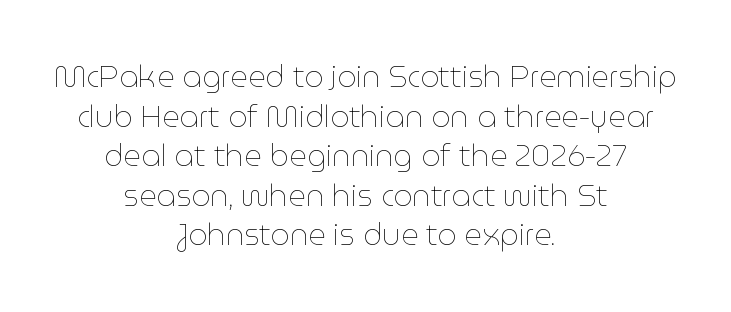
Q: Is the text bold? A: No.
Q: Is the text italic (slanted)? A: No, it is upright.
Q: Is the text underlined? A: No.
Q: How is the paragraph aligned? A: Centered.
Q: Is the spacing between letters normal or unusually wide? A: Normal.
Q: Is the spacing between lines tight, normal or loose? A: Normal.
Q: Width (condensed, normal, or wide)? A: Normal.
Q: Stroke contrast? A: Low.
Q: x-height? A: Medium.
Q: Monospaced? A: No.
